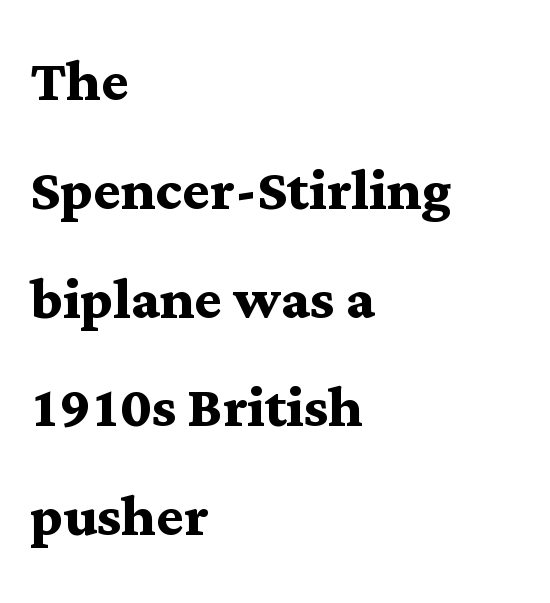
{"serif": "yes", "italic": "no", "bold": "yes", "weight": "semibold", "width": "wide", "stroke_contrast": "medium", "x_height": "medium", "monospaced": "no", "underline": "no", "align": "left", "line_spacing": "normal", "line_spacing_ratio": 1.49, "letter_spacing": "normal", "letter_spacing_em": 0.0, "glyph_px": 73}
